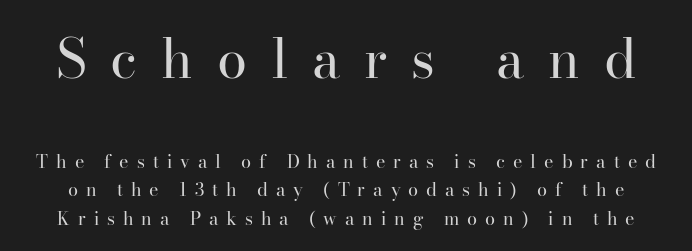
The image shows 54 px regular-weight serif type, upright; set normal line spacing (1.6x), unusually wide letter spacing (+0.44 em), not underlined; the first (top) block is 3.0x larger; high stroke contrast and a small x-height.
